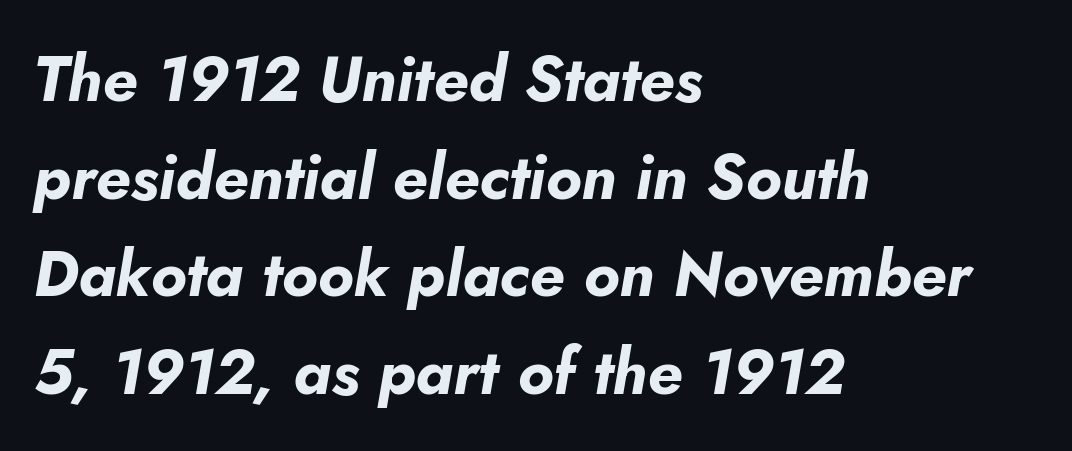
Q: Is the text bold? A: Yes.
Q: Is the text italic (slanted)? A: Yes, it leans right by about 5 degrees.
Q: Is the text underlined? A: No.
Q: How is the paragraph aligned? A: Left-aligned.
Q: Is the spacing between letters normal or unusually wide? A: Normal.
Q: Is the spacing between lines tight, normal or loose? A: Normal.
Q: Width (condensed, normal, or wide)? A: Normal.
Q: Stroke contrast? A: Low.
Q: x-height? A: Small.
Q: Monospaced? A: No.
